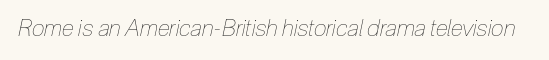
Each stroke keeps to a modest, everyday thickness or less. In terms of posture, this sample is oblique. Honestly, there is no underline to notice here at all. The horizontal fit of the characters is conventional and even.
